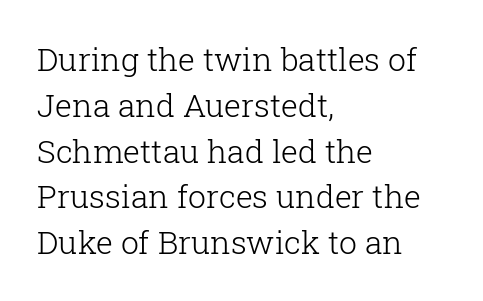
{"serif": "yes", "italic": "no", "bold": "no", "weight": "light", "width": "normal", "stroke_contrast": "low", "x_height": "medium", "monospaced": "no", "underline": "no", "align": "left", "line_spacing": "normal", "line_spacing_ratio": 1.43, "letter_spacing": "normal", "letter_spacing_em": 0.0, "glyph_px": 32}
